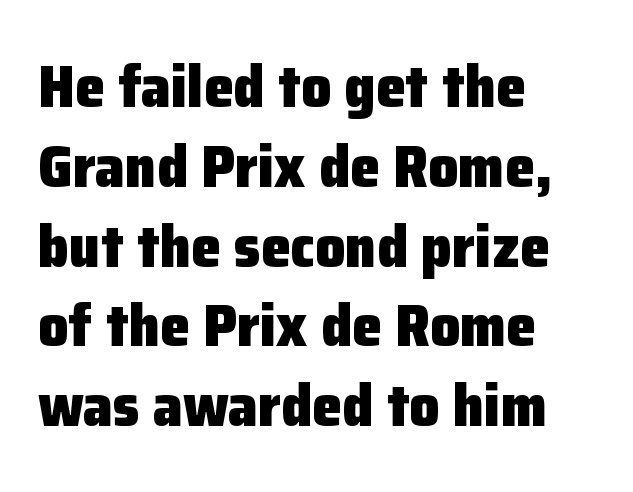
The image shows 60 px heavy sans-serif type, upright; set left-aligned, normal line spacing (1.33x), normal letter spacing, not underlined; low stroke contrast and a medium x-height.
